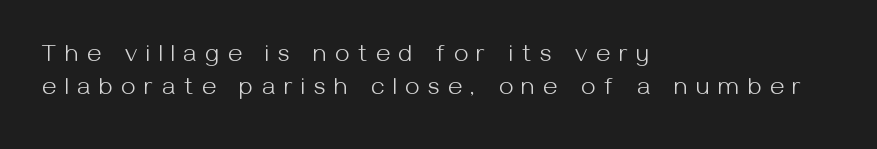
Descenders are the only things crossing below the line. Does the leading feel generous? No, just average. This sample uses an upright cut, with every glyph sitting square on the baseline. Letters have the restrained weight of plain body copy at most. One-word summary of the alignment: left. How are the letters spaced? Widely, with obvious added tracking.
